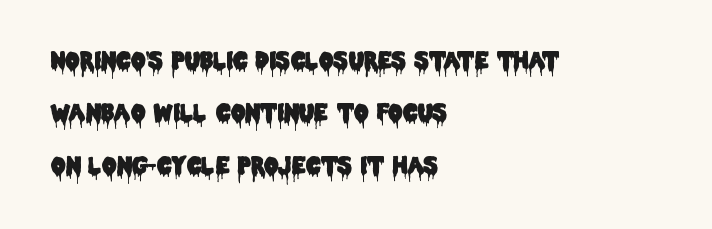
Q: Is the text italic (slanted)? A: No, it is upright.
Q: Is the text underlined? A: No.
Q: How is the paragraph aligned? A: Left-aligned.
Q: Is the spacing between letters normal or unusually wide? A: Normal.
Q: Is the spacing between lines tight, normal or loose? A: Loose.
